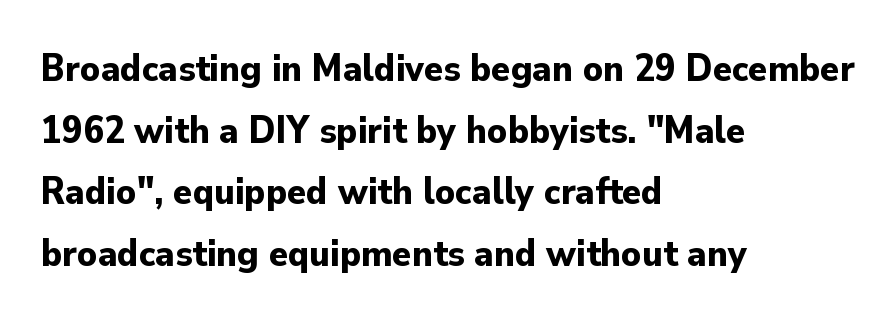
The image shows 39 px bold sans-serif type, upright; set left-aligned, normal line spacing (1.58x), normal letter spacing, not underlined; low stroke contrast and a small x-height.
